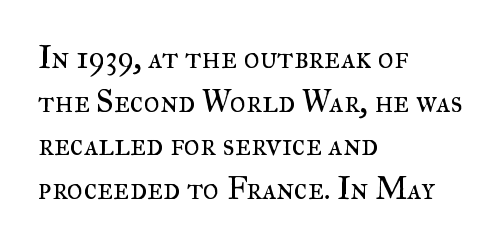
Q: Is the text bold? A: No.
Q: Is the text italic (slanted)? A: No, it is upright.
Q: Is the typeface a serif or a sans-serif typeface? A: Serif.
Q: Is the text underlined? A: No.
Q: How is the paragraph aligned? A: Left-aligned.
Q: Is the spacing between letters normal or unusually wide? A: Normal.
Q: Is the spacing between lines tight, normal or loose? A: Normal.
Q: Width (condensed, normal, or wide)? A: Normal.
Q: Stroke contrast? A: Medium.
Q: x-height? A: Small.
Q: Monospaced? A: No.
